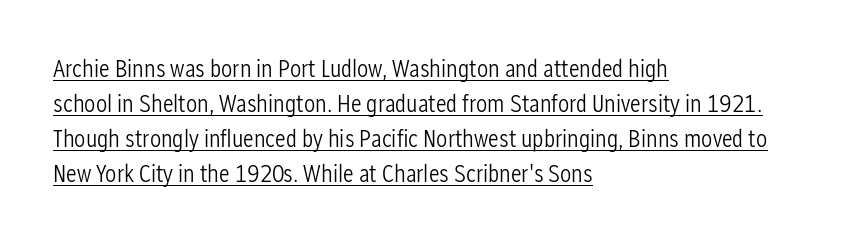
The image shows 25 px text type, upright; set left-aligned, normal line spacing (1.4x), normal letter spacing, underlined.
